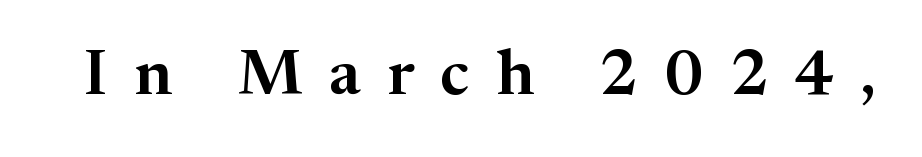
{"serif": "yes", "italic": "no", "width": "normal", "stroke_contrast": "medium", "x_height": "medium", "monospaced": "no", "underline": "no", "letter_spacing": "wide", "letter_spacing_em": 0.41, "glyph_px": 64}
